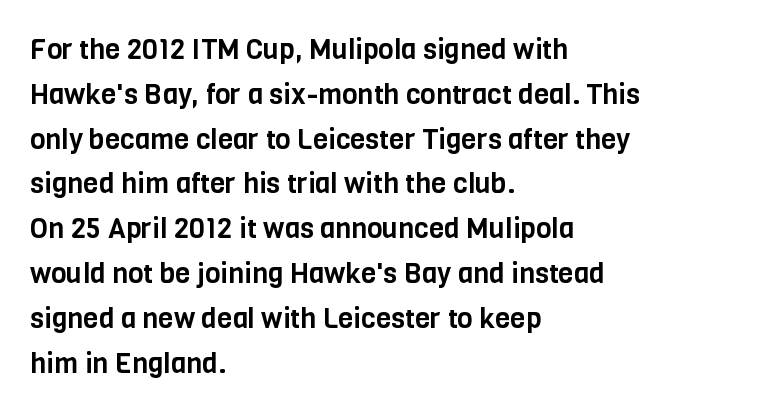
Q: Is the text italic (slanted)? A: No, it is upright.
Q: Is the typeface a serif or a sans-serif typeface? A: Sans-serif.
Q: Is the text underlined? A: No.
Q: How is the paragraph aligned? A: Left-aligned.
Q: Is the spacing between letters normal or unusually wide? A: Normal.
Q: Is the spacing between lines tight, normal or loose? A: Normal.
Q: Width (condensed, normal, or wide)? A: Condensed.
Q: Stroke contrast? A: Low.
Q: x-height? A: Large.
Q: Monospaced? A: No.
